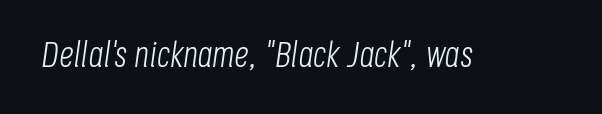
The image shows 36 px light, condensed type, italic (leaning right); set normal letter spacing, not underlined; low stroke contrast and a large x-height.
